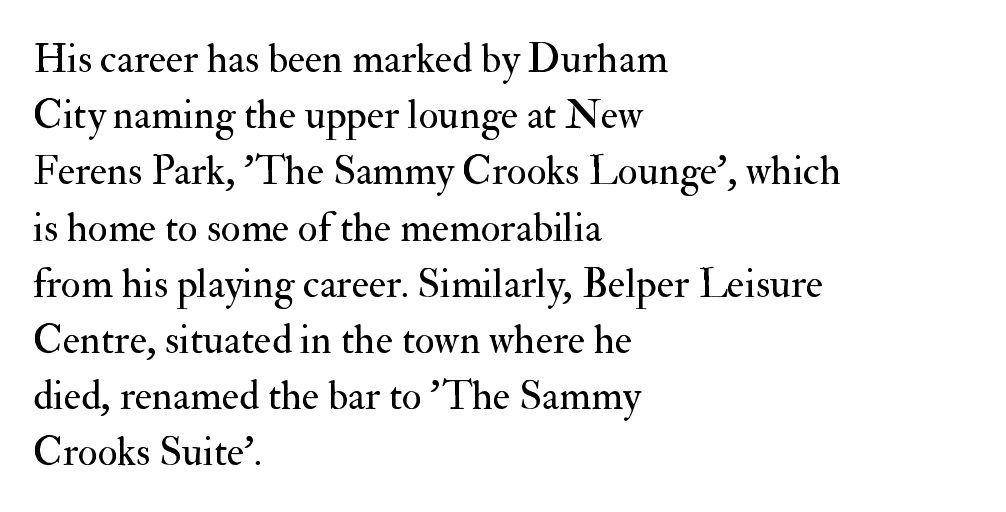
The image shows 41 px regular-weight serif type, upright; set left-aligned, normal line spacing (1.37x), normal letter spacing, not underlined; medium stroke contrast and a small x-height.
